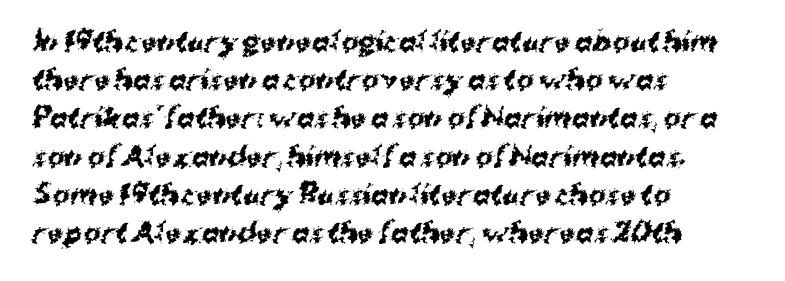
{"bold": "yes", "underline": "no", "align": "left", "line_spacing": "normal", "line_spacing_ratio": 1.47, "letter_spacing": "normal", "letter_spacing_em": 0.0, "glyph_px": 26}
